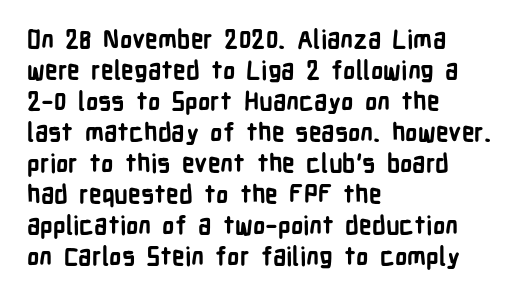
You'd pick this weight for a headline — it's a proper bold. Upright lettering throughout. Nothing unusual about the tracking: characters are spaced as the font intends. Check the space under the baseline: it is left empty.
